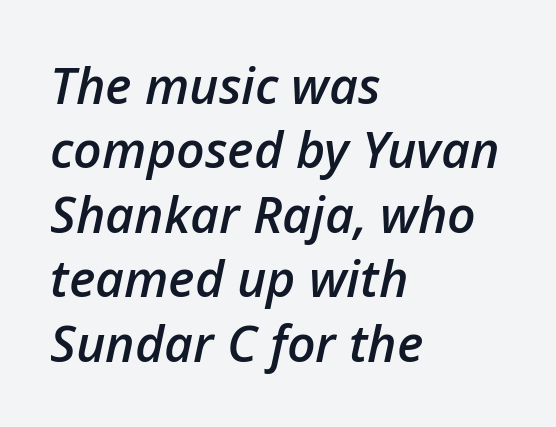
The image shows 50 px semibold type, italic (leaning right); set left-aligned, normal line spacing (1.29x), normal letter spacing, not underlined; low stroke contrast and a medium x-height.
